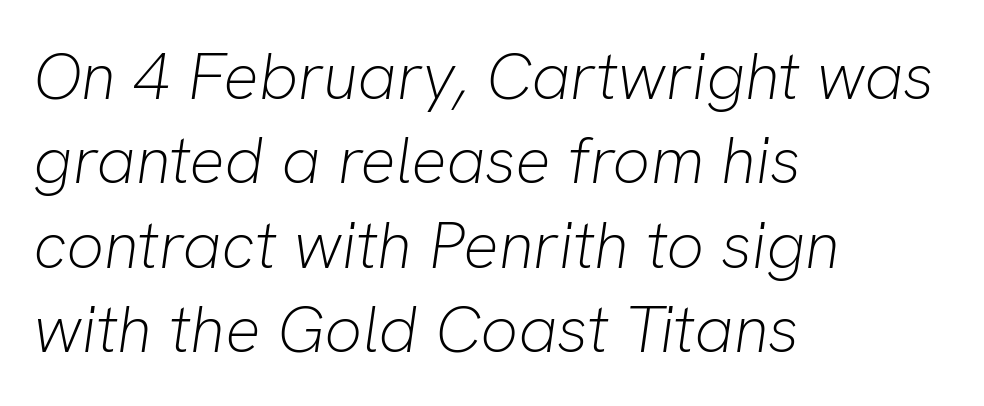
The image shows 66 px light type, italic (leaning right); set left-aligned, normal line spacing (1.28x), normal letter spacing, not underlined; low stroke contrast and a medium x-height.
